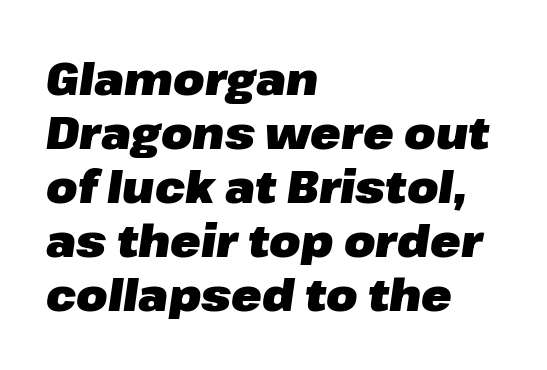
Q: Is the text bold? A: Yes.
Q: Is the text italic (slanted)? A: Yes, it leans right by about 8 degrees.
Q: Is the text underlined? A: No.
Q: How is the paragraph aligned? A: Left-aligned.
Q: Is the spacing between letters normal or unusually wide? A: Normal.
Q: Width (condensed, normal, or wide)? A: Normal.
Q: Stroke contrast? A: Low.
Q: x-height? A: Medium.
Q: Monospaced? A: No.
